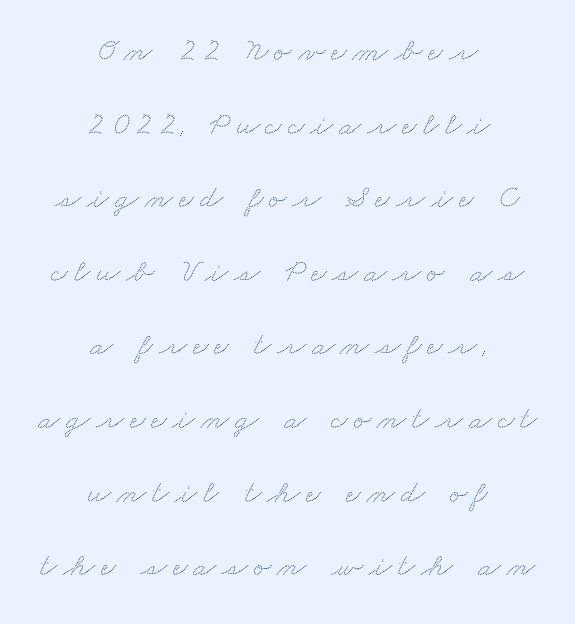
Q: Is the text underlined? A: No.
Q: How is the paragraph aligned? A: Centered.
Q: Is the spacing between lines tight, normal or loose? A: Loose.
Q: Width (condensed, normal, or wide)? A: Wide.
Q: Stroke contrast? A: Low.
Q: x-height? A: Small.
Q: Monospaced? A: No.
